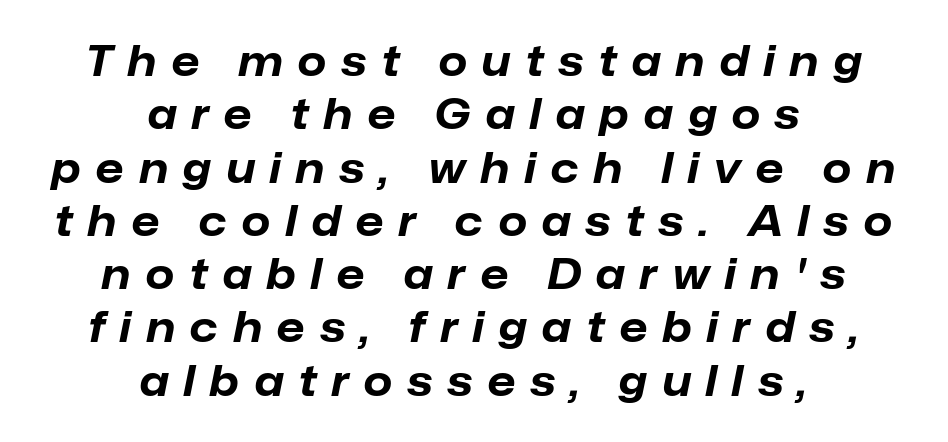
Q: Is the text bold? A: Yes.
Q: Is the text italic (slanted)? A: Yes, it leans right by about 12 degrees.
Q: Is the text underlined? A: No.
Q: How is the paragraph aligned? A: Centered.
Q: Is the spacing between letters normal or unusually wide? A: Unusually wide.
Q: Is the spacing between lines tight, normal or loose? A: Normal.
Q: Width (condensed, normal, or wide)? A: Normal.
Q: Stroke contrast? A: Low.
Q: x-height? A: Medium.
Q: Monospaced? A: No.
